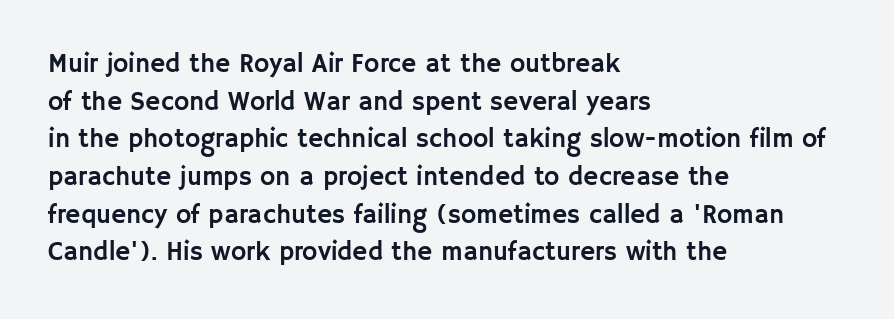
{"italic": "no", "underline": "no", "align": "left", "line_spacing": "normal", "line_spacing_ratio": 1.45, "letter_spacing": "normal", "letter_spacing_em": 0.0, "glyph_px": 26}
